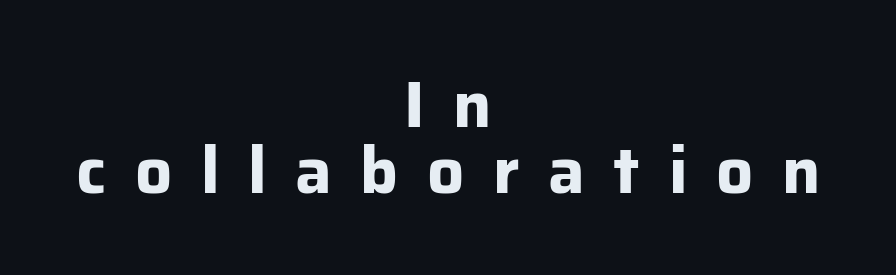
Type without underlining. Rows of type sit shoulder to shoulder in the vertical direction. Note: no serifs on the glyphs. Chunky letters — that's bold for sure.
